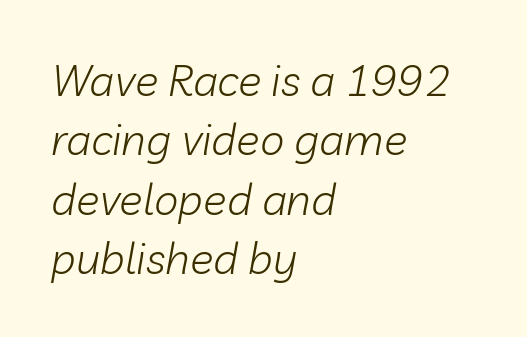
Q: Is the text bold? A: No.
Q: Is the text italic (slanted)? A: Yes, it leans right by about 10 degrees.
Q: Is the text underlined? A: No.
Q: How is the paragraph aligned? A: Left-aligned.
Q: Is the spacing between letters normal or unusually wide? A: Normal.
Q: Is the spacing between lines tight, normal or loose? A: Normal.
Q: Width (condensed, normal, or wide)? A: Normal.
Q: Stroke contrast? A: Low.
Q: x-height? A: Medium.
Q: Monospaced? A: No.
